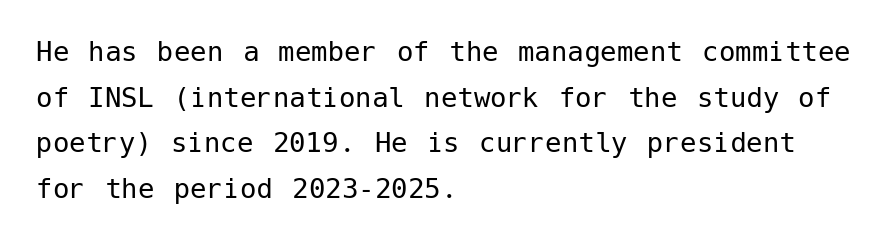
{"serif": "no", "italic": "no", "bold": "no", "weight": "regular", "width": "normal", "stroke_contrast": "low", "x_height": "medium", "underline": "no", "align": "left", "line_spacing": "normal", "line_spacing_ratio": 1.38, "letter_spacing": "normal", "letter_spacing_em": 0.0, "glyph_px": 33}
